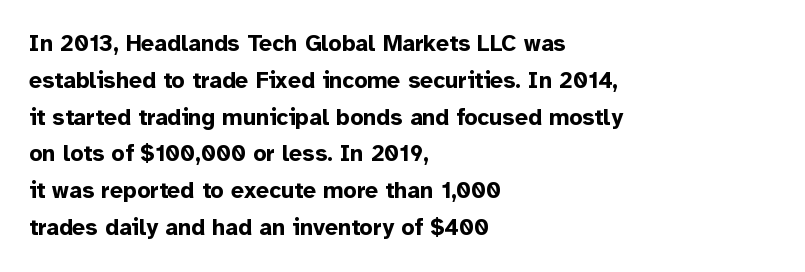
Q: Is the text bold? A: Yes.
Q: Is the text italic (slanted)? A: No, it is upright.
Q: Is the text underlined? A: No.
Q: How is the paragraph aligned? A: Left-aligned.
Q: Is the spacing between letters normal or unusually wide? A: Normal.
Q: Is the spacing between lines tight, normal or loose? A: Normal.
